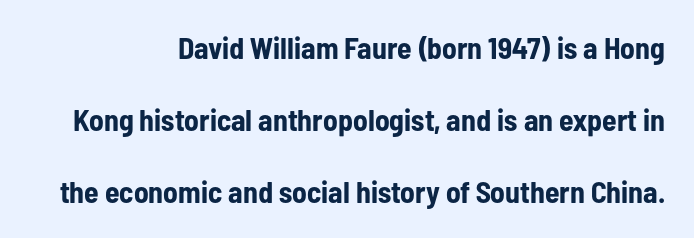
Words float on clear page, feet unadorned. Serifs: no, the terminals of the letterforms are clean. You could not count columns in this text — the font is proportionally spaced. What's the leading like? Stretched, with rows far apart. A flush-right, rag-left setting is used for this passage.
